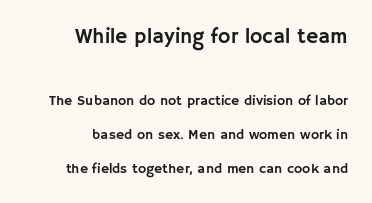
The image shows 21 px text type, upright; set right-aligned, loose line spacing (2.44x), normal letter spacing, not underlined; the first (top) block is 1.5x larger.
